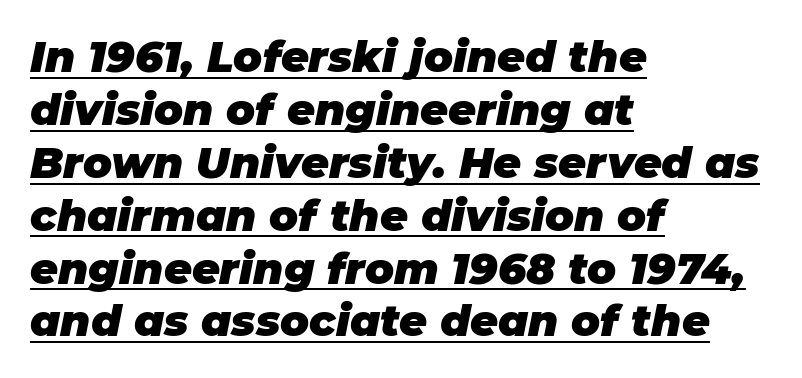
{"italic": "yes", "lean": "right", "slant_degrees": 11, "bold": "yes", "weight": "heavy", "width": "normal", "stroke_contrast": "low", "x_height": "large", "monospaced": "no", "underline": "yes", "align": "left", "line_spacing_ratio": 1.23, "letter_spacing": "normal", "letter_spacing_em": 0.0, "glyph_px": 43}
